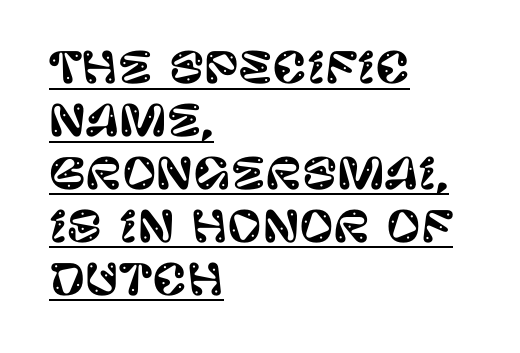
Q: Is the text italic (slanted)? A: Yes.
Q: Is the typeface a serif or a sans-serif typeface? A: Sans-serif.
Q: Is the text underlined? A: Yes.
Q: How is the paragraph aligned? A: Left-aligned.
Q: Is the spacing between letters normal or unusually wide? A: Normal.
Q: Is the spacing between lines tight, normal or loose? A: Normal.
Q: Width (condensed, normal, or wide)? A: Normal.
Q: Stroke contrast? A: Low.
Q: x-height? A: Large.
Q: Monospaced? A: No.
